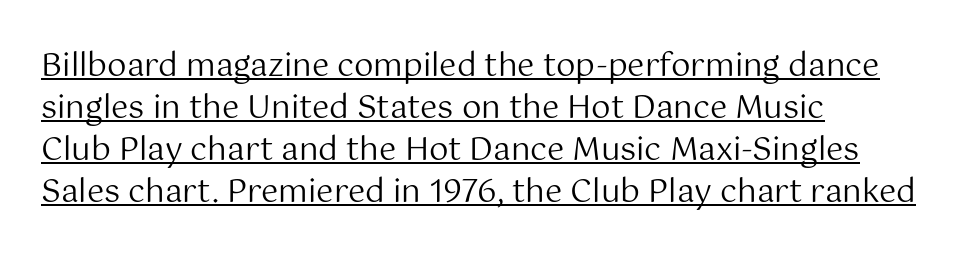
The image shows 31 px regular-weight sans-serif type, upright; set left-aligned, normal line spacing (1.36x), normal letter spacing, underlined; medium stroke contrast and a medium x-height.
